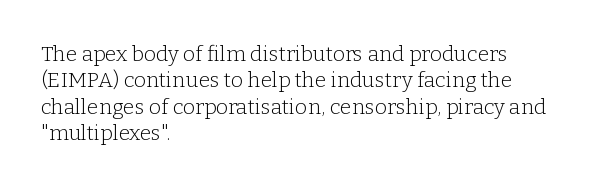
The rendering uses a moderate line-height, typical for paragraphs. Only glyphs here, with clear space below each row. The passage is arranged the way most books set body copy — flush left. Spacing between characters is what you'd get straight out of the box.
